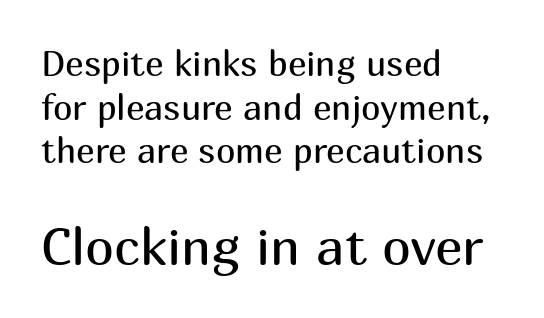
Q: Is the text bold? A: No.
Q: Is the text italic (slanted)? A: No, it is upright.
Q: Is the typeface a serif or a sans-serif typeface? A: Sans-serif.
Q: Is the text underlined? A: No.
Q: How is the paragraph aligned? A: Left-aligned.
Q: Is the spacing between letters normal or unusually wide? A: Normal.
Q: Is the spacing between lines tight, normal or loose? A: Normal.
Q: Which block of text is set in a larger size, the first (top) or the second (bottom)? A: The second (bottom) one.
Q: Width (condensed, normal, or wide)? A: Normal.
Q: Stroke contrast? A: Medium.
Q: x-height? A: Medium.
Q: Monospaced? A: No.
